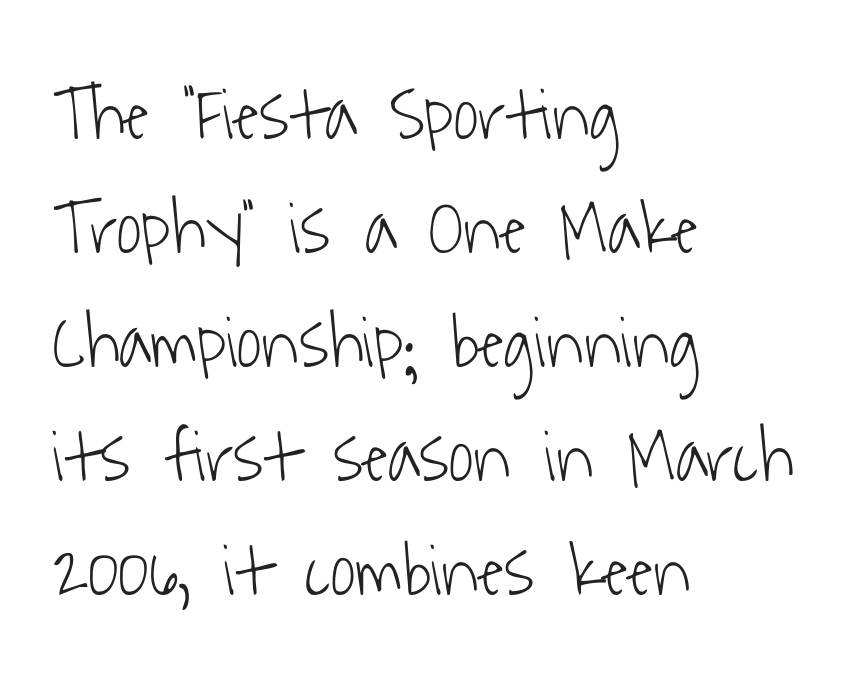
Q: Is the text bold? A: No.
Q: Is the typeface a serif or a sans-serif typeface? A: Sans-serif.
Q: Is the text underlined? A: No.
Q: How is the paragraph aligned? A: Left-aligned.
Q: Is the spacing between letters normal or unusually wide? A: Normal.
Q: Is the spacing between lines tight, normal or loose? A: Normal.
Q: Width (condensed, normal, or wide)? A: Condensed.
Q: Stroke contrast? A: Low.
Q: x-height? A: Medium.
Q: Monospaced? A: No.
